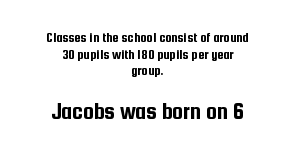
Is the lower block the larger one? Yes — the lower block carries the bigger type. The passage is arranged like a title page — every line centered. Every character sits straight up, as roman type does. The passage shown has conventional tracking throughout. Has an underline been added? It has not.
